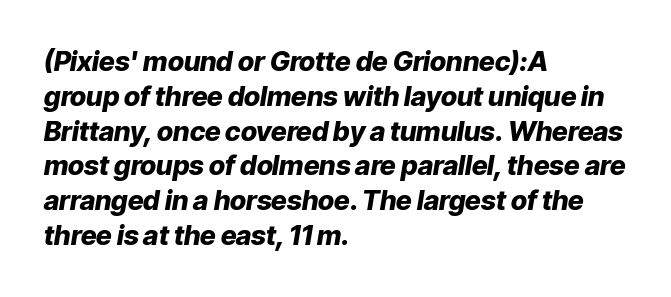
Rule under the text: the space is simply empty. The designer left line spacing at the default. Plenty of ink on the page — the face is bold. There's an unmistakable incline to the writing here. The compositor pushed each line to the left boundary.
